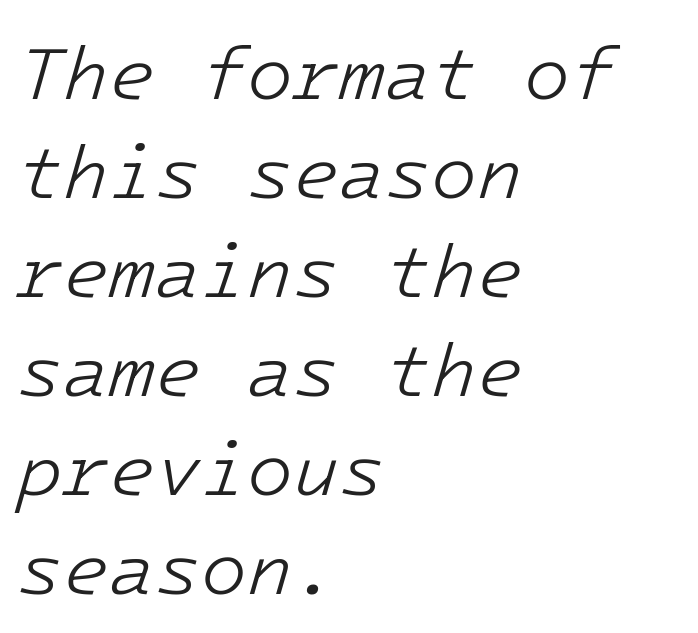
{"italic": "yes", "lean": "right", "slant_degrees": 16, "bold": "no", "weight": "light", "width": "normal", "stroke_contrast": "low", "x_height": "medium", "monospaced": "yes", "underline": "no", "align": "left", "line_spacing": "normal", "line_spacing_ratio": 1.32, "letter_spacing": "normal", "letter_spacing_em": 0.0, "glyph_px": 75}
